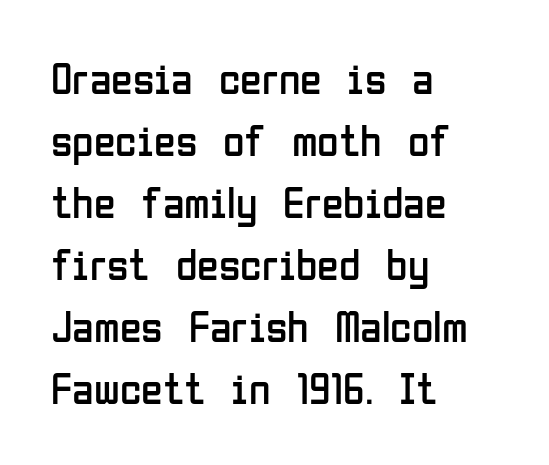
Q: Is the text bold? A: No.
Q: Is the text italic (slanted)? A: No, it is upright.
Q: Is the typeface a serif or a sans-serif typeface? A: Sans-serif.
Q: Is the text underlined? A: No.
Q: How is the paragraph aligned? A: Left-aligned.
Q: Is the spacing between letters normal or unusually wide? A: Normal.
Q: Is the spacing between lines tight, normal or loose? A: Normal.
Q: Width (condensed, normal, or wide)? A: Condensed.
Q: Stroke contrast? A: Low.
Q: x-height? A: Medium.
Q: Monospaced? A: No.
